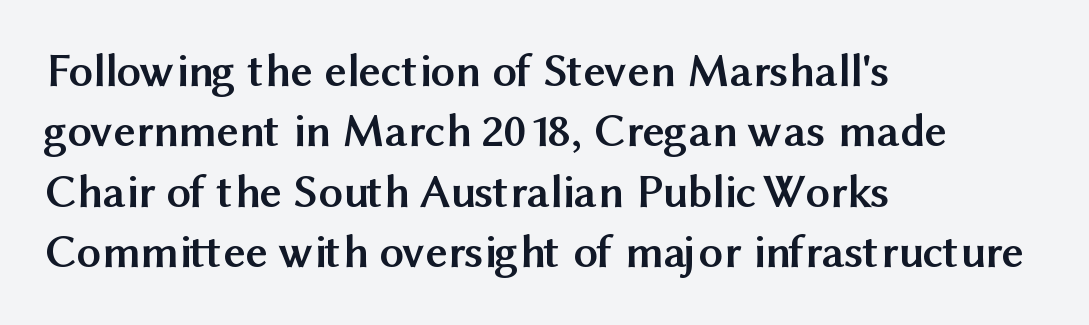
The sample has been set heavy, in full bold. These lines are set flush left with a ragged right edge. The typeface chosen for these lines omits serifs. Note the varied advance widths — an 'i' is clearly narrower than an 'm'.
